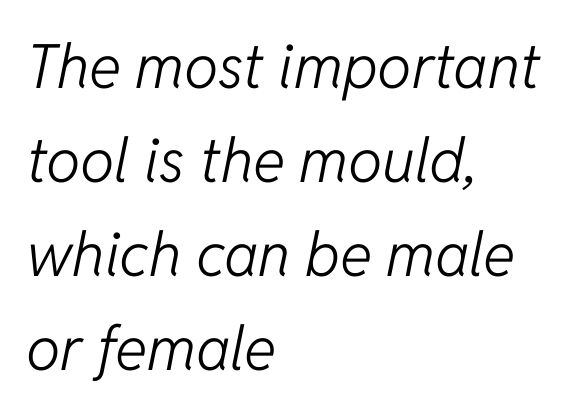
{"italic": "yes", "lean": "right", "slant_degrees": 11, "bold": "no", "weight": "light", "width": "normal", "stroke_contrast": "low", "x_height": "medium", "monospaced": "no", "underline": "no", "align": "left", "line_spacing": "normal", "line_spacing_ratio": 1.54, "letter_spacing": "normal", "letter_spacing_em": 0.0, "glyph_px": 61}
